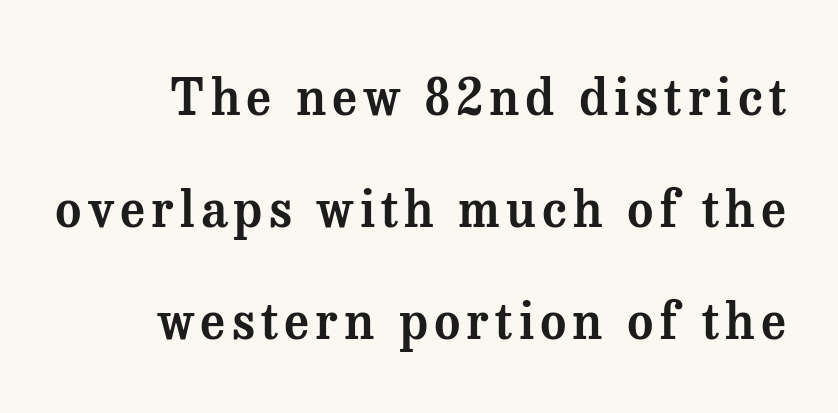
The image shows 50 px serif type, upright; set loose line spacing (2.24x), not underlined; medium stroke contrast and a medium x-height.
